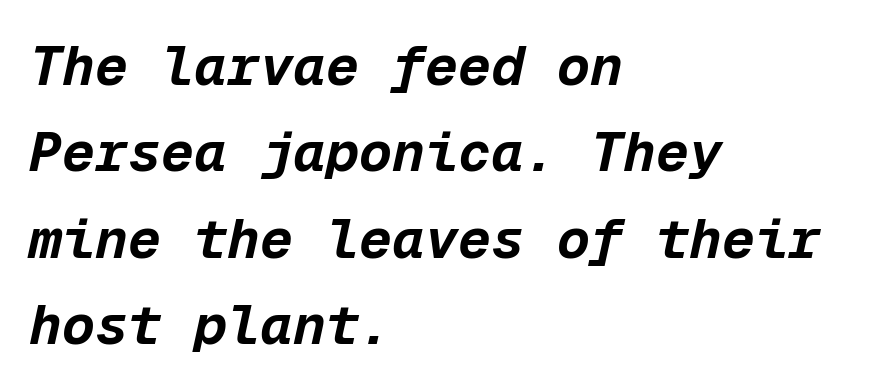
The image shows 55 px bold type, italic (leaning right), monospaced; set left-aligned, normal line spacing (1.57x), normal letter spacing, not underlined; low stroke contrast and a medium x-height.
